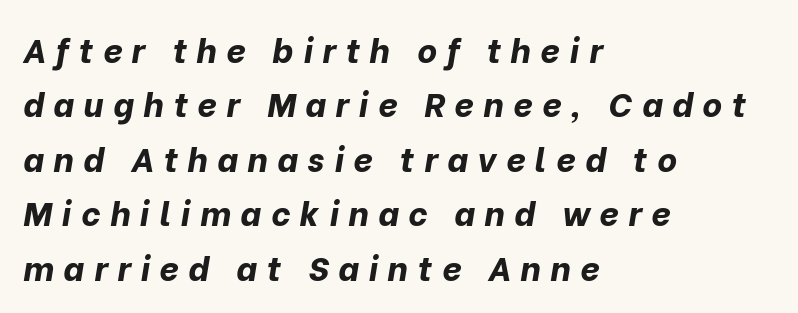
The type is letterspaced generously, with wide tracking. What weight is shown? A full bold with thick strokes. Think of a printed novel: that variable character pitch is what you see here. The lines are quadded left.
